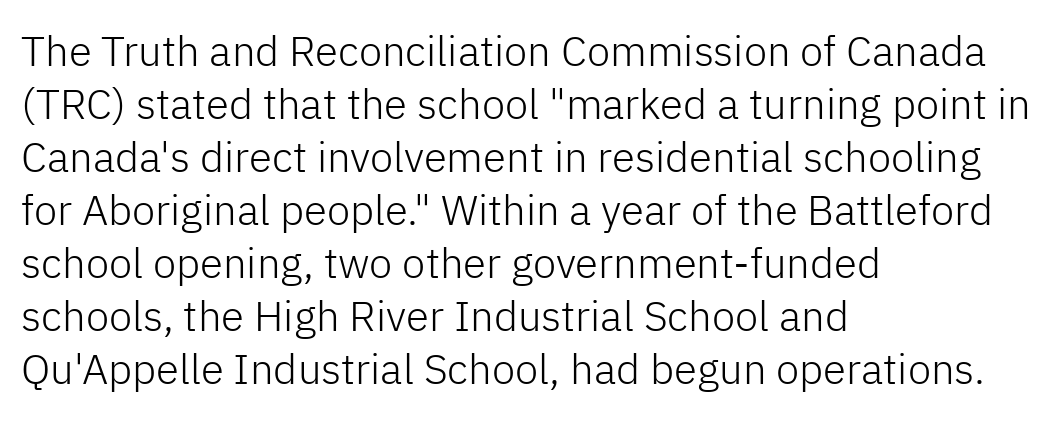
The image shows 42 px light sans-serif type, upright; set left-aligned, normal line spacing (1.26x), normal letter spacing, not underlined; low stroke contrast and a medium x-height.
